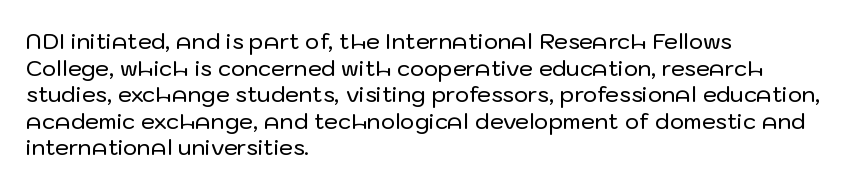
The image shows 22 px text type, upright; set left-aligned, line spacing 1.21x, normal letter spacing, not underlined.
